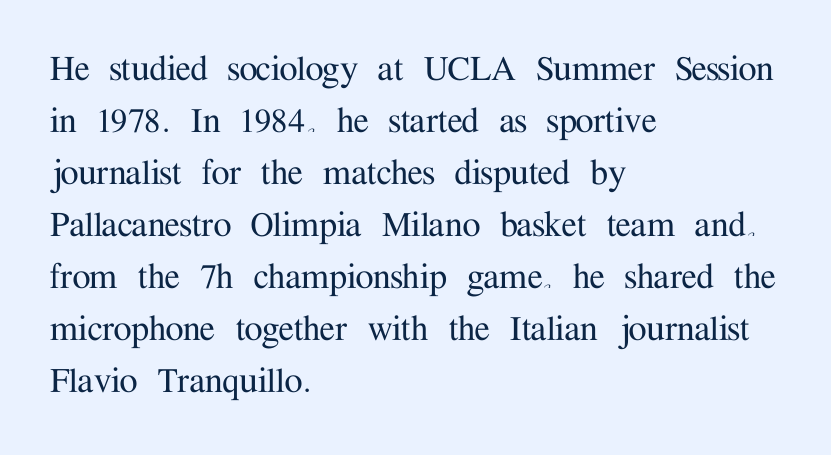
The face used here is proportionally spaced, like ordinary book or web type. Inter-character spacing is left at the font's built-in metrics. If you drew a ruler down the left edge, every line would touch it. The leading is moderate, giving the passage an even texture. Are there feet on the stems? There are — it's a serif. Unmarked baselines from the first word to the last.
